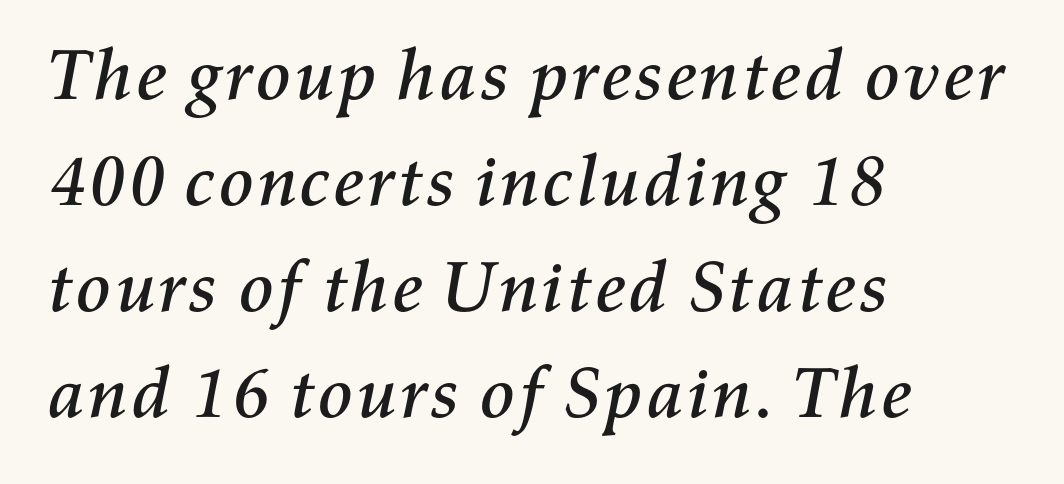
The image shows 73 px text type, italic (leaning right); set left-aligned, normal line spacing (1.45x), normal letter spacing, not underlined; medium stroke contrast and a medium x-height.
